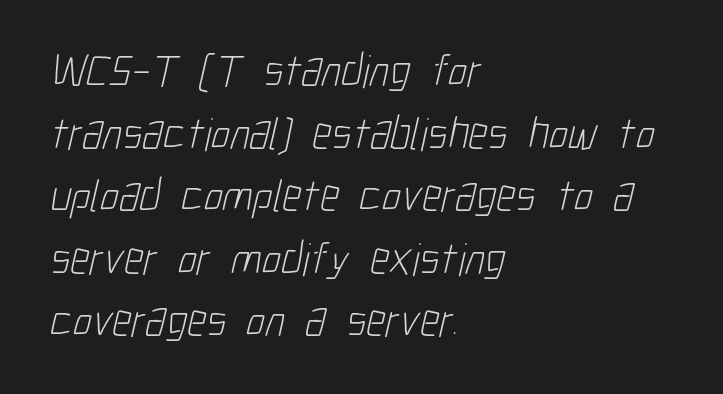
The image shows 46 px light, condensed sans-serif type; set left-aligned, normal line spacing (1.36x), normal letter spacing, not underlined; low stroke contrast and a medium x-height.
